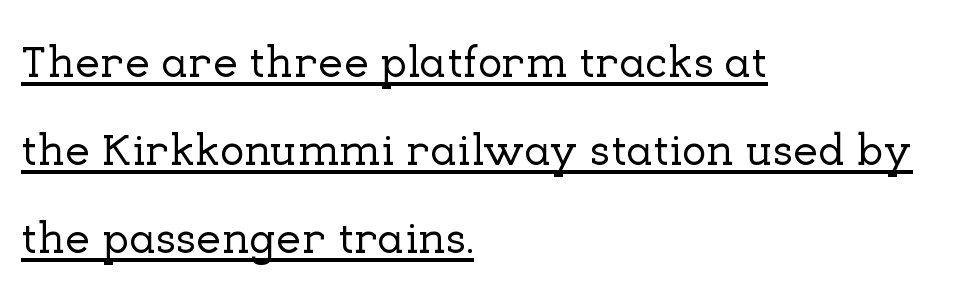
Q: Is the text italic (slanted)? A: No, it is upright.
Q: Is the typeface a serif or a sans-serif typeface? A: Serif.
Q: Is the text underlined? A: Yes.
Q: How is the paragraph aligned? A: Left-aligned.
Q: Is the spacing between letters normal or unusually wide? A: Normal.
Q: Is the spacing between lines tight, normal or loose? A: Loose.
Q: Width (condensed, normal, or wide)? A: Normal.
Q: Stroke contrast? A: Low.
Q: x-height? A: Medium.
Q: Monospaced? A: No.
